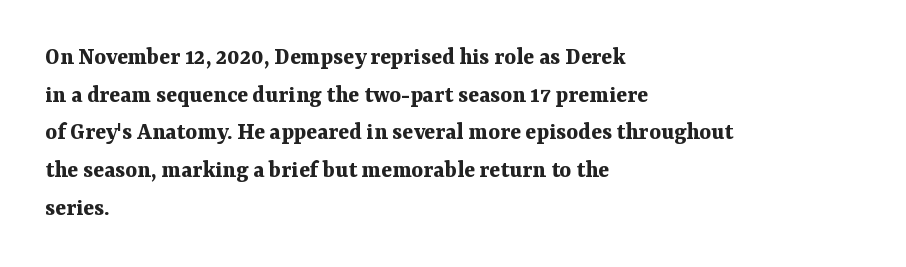
The image shows 25 px bold type, upright; set left-aligned, normal line spacing (1.51x), normal letter spacing, not underlined.
